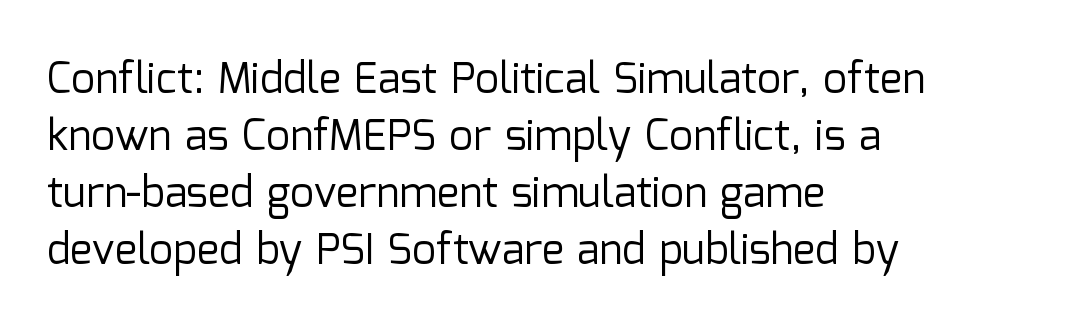
Q: Is the text bold? A: No.
Q: Is the text italic (slanted)? A: No, it is upright.
Q: Is the typeface a serif or a sans-serif typeface? A: Sans-serif.
Q: Is the text underlined? A: No.
Q: How is the paragraph aligned? A: Left-aligned.
Q: Is the spacing between letters normal or unusually wide? A: Normal.
Q: Is the spacing between lines tight, normal or loose? A: Normal.
Q: Width (condensed, normal, or wide)? A: Normal.
Q: Stroke contrast? A: Low.
Q: x-height? A: Medium.
Q: Monospaced? A: No.
